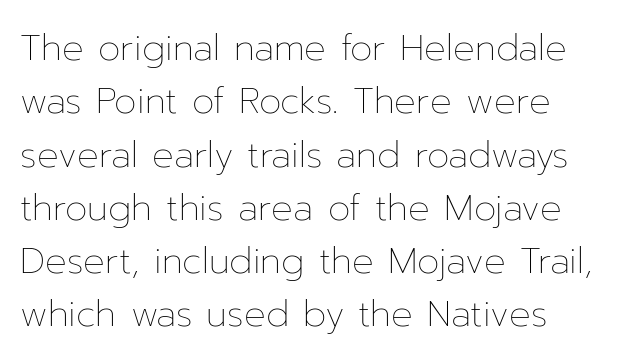
Does the lettering tilt? It doesn't — this is upright. Each letter keeps its own natural width here, so spacing adapts to shape. A typesetter would call this zero additional tracking. The weight would be labelled regular, book, light, or lighter still. Does the leading feel generous? No, just average.
